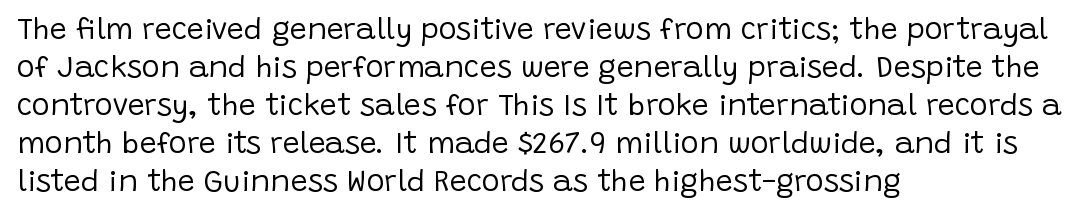
Honestly, the row spacing looks completely unremarkable. Stroke terminals: plain, sans-serif. The tracking reads as untouched default to a designer's eye. Plain, unruled lines of type. One-word summary of the alignment: left. Every character sits straight up, as roman type does.
